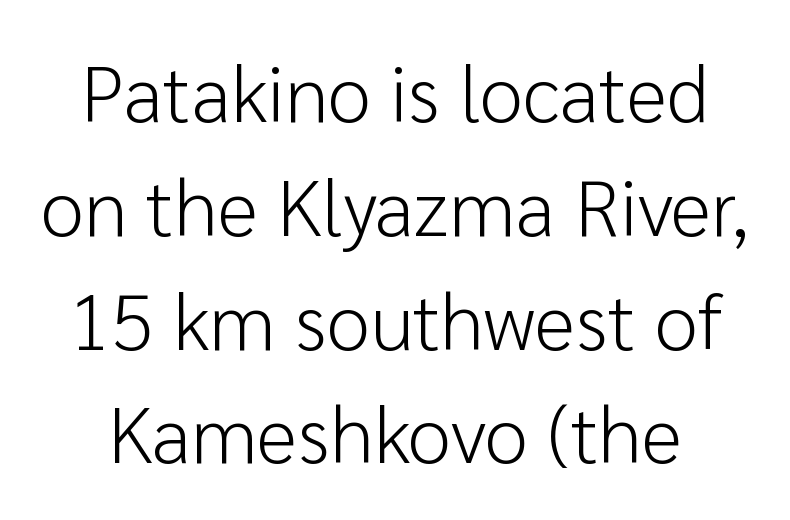
Glyph-to-glyph distance matches everyday printed text. The block of text has a typical density, with ordinary space between rows. Lines of text with bare space underneath. The letterforms sit at book weight or below.
